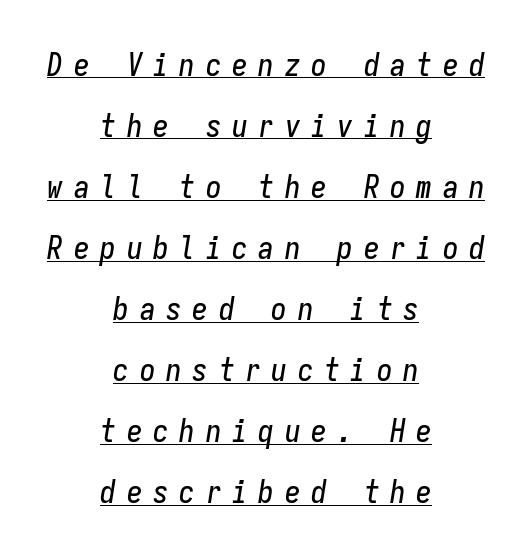
{"italic": "yes", "lean": "right", "slant_degrees": 9, "width": "condensed", "stroke_contrast": "low", "x_height": "medium", "monospaced": "yes", "underline": "yes", "align": "center", "line_spacing": "loose", "line_spacing_ratio": 1.97, "letter_spacing": "wide", "letter_spacing_em": 0.35, "glyph_px": 31}
